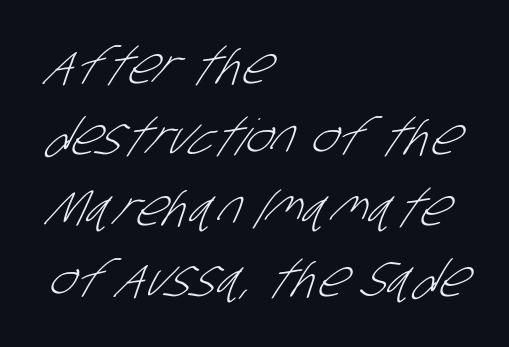
The image shows 50 px light, condensed sans-serif type; set left-aligned, normal line spacing (1.42x), normal letter spacing, not underlined; low stroke contrast and a large x-height.
